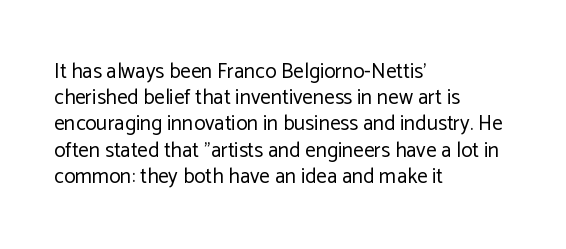
Q: Is the text bold? A: No.
Q: Is the text italic (slanted)? A: No, it is upright.
Q: Is the text underlined? A: No.
Q: How is the paragraph aligned? A: Left-aligned.
Q: Is the spacing between letters normal or unusually wide? A: Normal.
Q: Is the spacing between lines tight, normal or loose? A: Normal.
